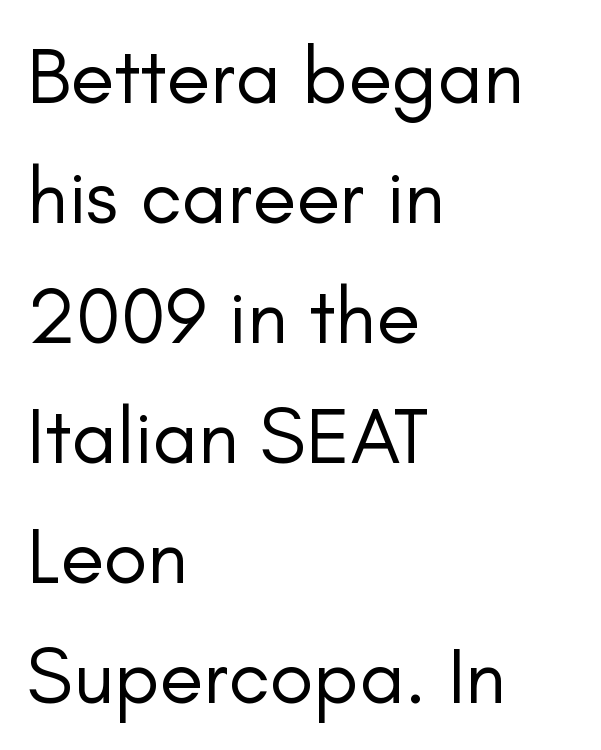
The image shows 80 px regular-weight sans-serif type, upright; set left-aligned, normal line spacing (1.5x), normal letter spacing, not underlined; low stroke contrast and a small x-height.
